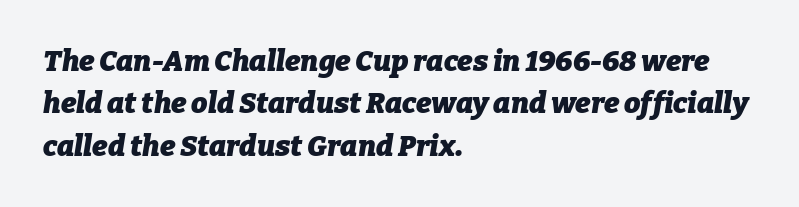
Q: Is the text bold? A: Yes.
Q: Is the text italic (slanted)? A: Yes, it leans right by about 9 degrees.
Q: Is the text underlined? A: No.
Q: How is the paragraph aligned? A: Left-aligned.
Q: Is the spacing between letters normal or unusually wide? A: Normal.
Q: Is the spacing between lines tight, normal or loose? A: Normal.
Q: Width (condensed, normal, or wide)? A: Normal.
Q: Stroke contrast? A: Low.
Q: x-height? A: Medium.
Q: Monospaced? A: No.
